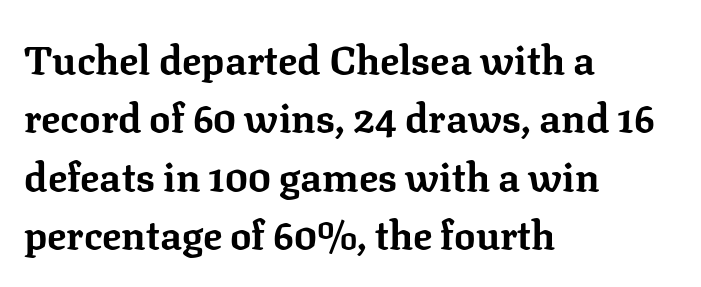
This is heavy type, rendered in bold. Each letter keeps its own natural width here, so spacing adapts to shape. There is no visible air inserted between adjacent glyphs. A student would call this left alignment; a typographer would say flush left, rag right. Underlining? Definitely not there.
